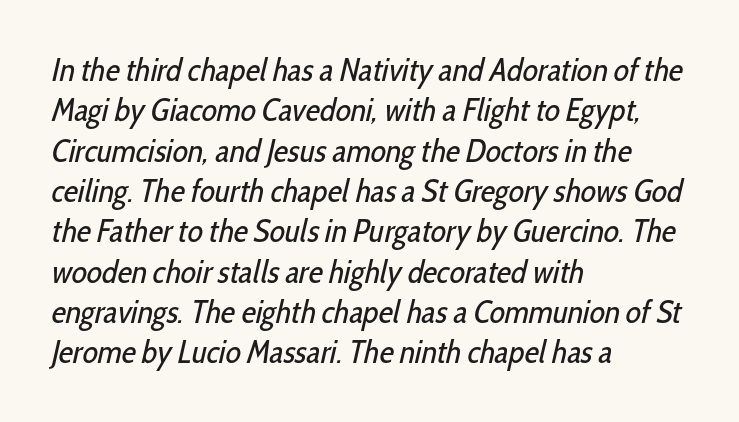
{"serif": "no", "bold": "no", "weight": "regular", "width": "condensed", "stroke_contrast": "low", "x_height": "medium", "monospaced": "no", "underline": "no", "align": "left", "line_spacing": "normal", "line_spacing_ratio": 1.26, "letter_spacing": "normal", "letter_spacing_em": 0.0, "glyph_px": 32}
